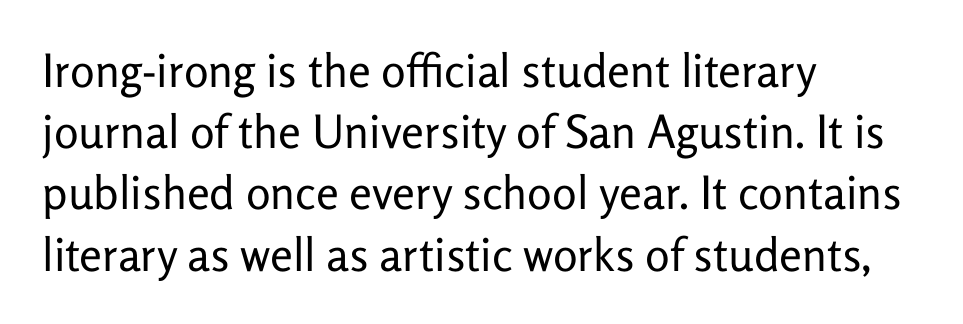
It's the straight-up-and-down kind of type. The glyphs are unaccompanied by any horizontal stroke below them. Inter-character spacing is left at the font's built-in metrics. Horizontally, the lines are justified to the leading edge only.
